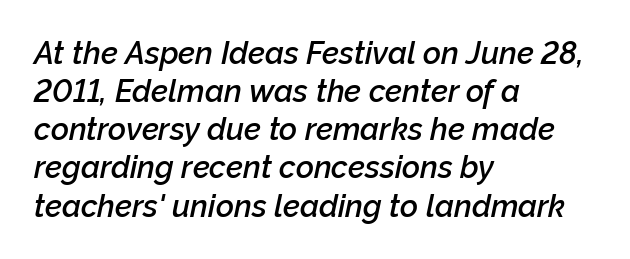
The image shows 31 px semibold type, italic (leaning right); set left-aligned, line spacing 1.23x, normal letter spacing, not underlined; low stroke contrast and a medium x-height.
